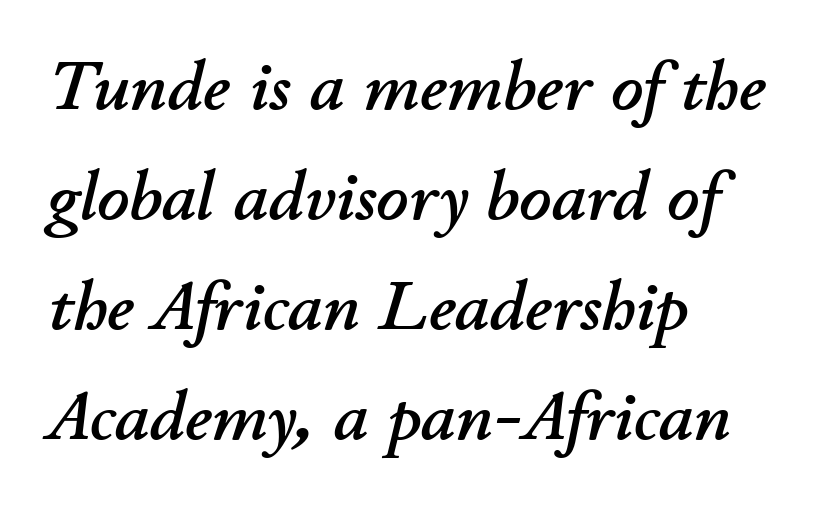
Q: Is the text italic (slanted)? A: Yes, it leans right by about 11 degrees.
Q: Is the text underlined? A: No.
Q: How is the paragraph aligned? A: Left-aligned.
Q: Is the spacing between letters normal or unusually wide? A: Normal.
Q: Is the spacing between lines tight, normal or loose? A: Normal.
Q: Width (condensed, normal, or wide)? A: Normal.
Q: Stroke contrast? A: Low.
Q: x-height? A: Small.
Q: Monospaced? A: No.
